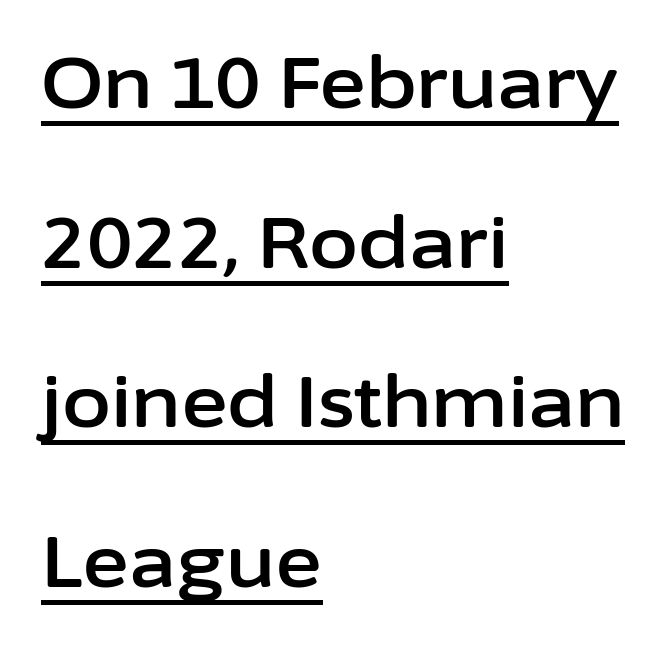
{"serif": "no", "italic": "no", "width": "normal", "stroke_contrast": "low", "x_height": "medium", "monospaced": "no", "underline": "yes", "align": "left", "line_spacing": "loose", "line_spacing_ratio": 2.25, "letter_spacing": "normal", "letter_spacing_em": 0.0, "glyph_px": 71}
